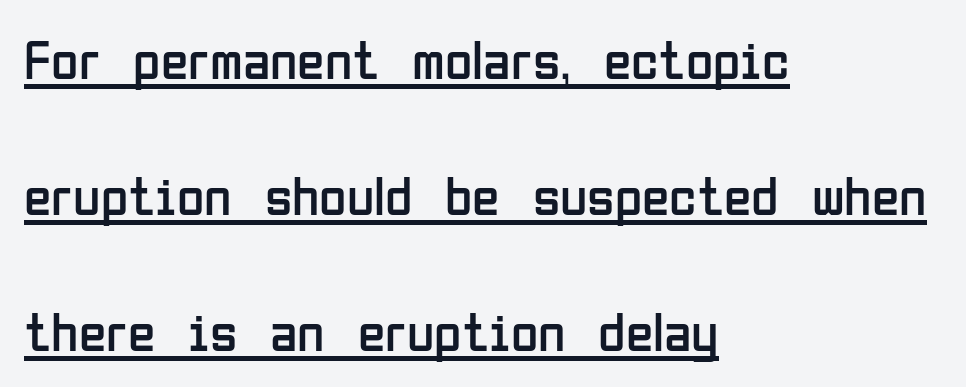
Q: Is the text bold? A: No.
Q: Is the text italic (slanted)? A: No, it is upright.
Q: Is the typeface a serif or a sans-serif typeface? A: Sans-serif.
Q: Is the text underlined? A: Yes.
Q: How is the paragraph aligned? A: Left-aligned.
Q: Is the spacing between letters normal or unusually wide? A: Normal.
Q: Is the spacing between lines tight, normal or loose? A: Loose.
Q: Width (condensed, normal, or wide)? A: Condensed.
Q: Stroke contrast? A: Low.
Q: x-height? A: Medium.
Q: Monospaced? A: No.
